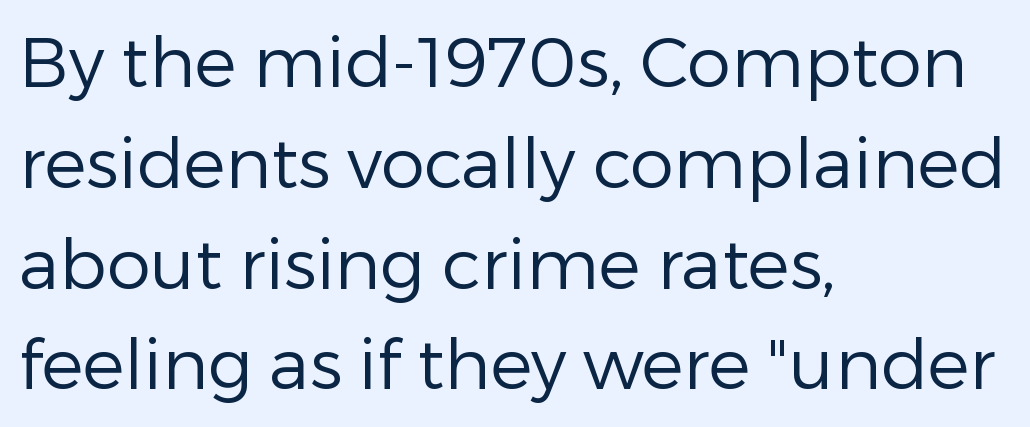
The image shows 70 px regular-weight sans-serif type, upright; set left-aligned, normal line spacing (1.44x), normal letter spacing, not underlined; low stroke contrast and a medium x-height.
